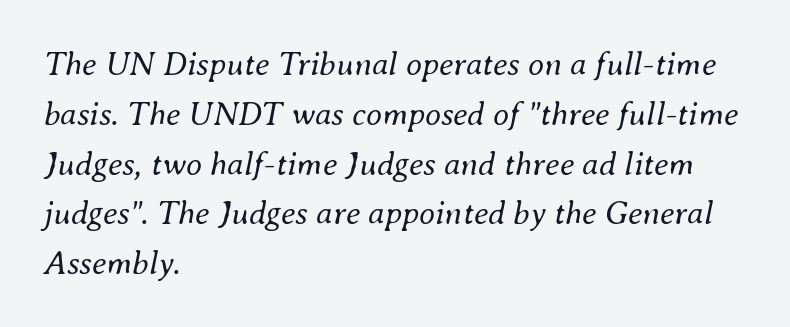
Q: Is the text bold? A: No.
Q: Is the text italic (slanted)? A: Yes, it leans right by about 8 degrees.
Q: Is the text underlined? A: No.
Q: How is the paragraph aligned? A: Left-aligned.
Q: Is the spacing between letters normal or unusually wide? A: Normal.
Q: Is the spacing between lines tight, normal or loose? A: Normal.
Q: Width (condensed, normal, or wide)? A: Normal.
Q: Stroke contrast? A: Medium.
Q: x-height? A: Small.
Q: Monospaced? A: No.
